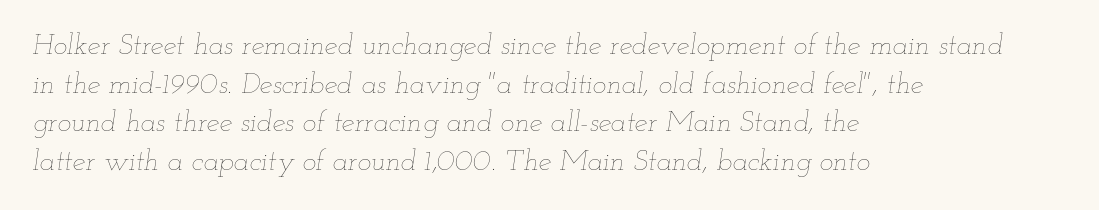
{"italic": "yes", "lean": "right", "slant_degrees": 12, "bold": "no", "weight": "thin", "width": "wide", "stroke_contrast": "low", "x_height": "small", "monospaced": "no", "underline": "no", "align": "left", "line_spacing": "normal", "line_spacing_ratio": 1.33, "letter_spacing": "normal", "letter_spacing_em": 0.0, "glyph_px": 29}
